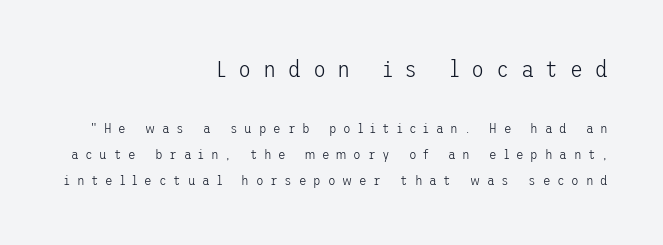
{"italic": "no", "bold": "no", "underline": "no", "align": "right", "line_spacing_ratio": 1.89, "letter_spacing": "wide", "letter_spacing_em": 0.48, "larger_block": "first", "size_ratio": 1.71, "glyph_px": 24}
